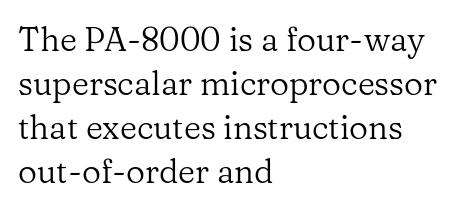
The image shows 33 px regular-weight serif type, upright; set left-aligned, normal line spacing (1.33x), normal letter spacing, not underlined; low stroke contrast and a medium x-height.
